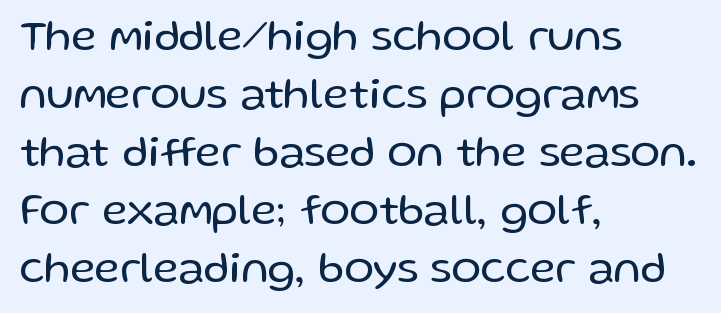
Q: Is the text bold? A: No.
Q: Is the text italic (slanted)? A: No, it is upright.
Q: Is the typeface a serif or a sans-serif typeface? A: Sans-serif.
Q: Is the text underlined? A: No.
Q: How is the paragraph aligned? A: Left-aligned.
Q: Is the spacing between letters normal or unusually wide? A: Normal.
Q: Is the spacing between lines tight, normal or loose? A: Normal.
Q: Width (condensed, normal, or wide)? A: Normal.
Q: Stroke contrast? A: Low.
Q: x-height? A: Medium.
Q: Monospaced? A: No.
